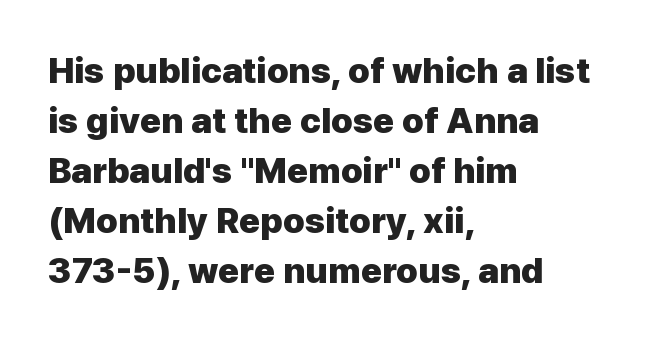
The image shows 36 px heavy sans-serif type, upright; set left-aligned, normal line spacing (1.39x), normal letter spacing, not underlined; low stroke contrast and a medium x-height.
